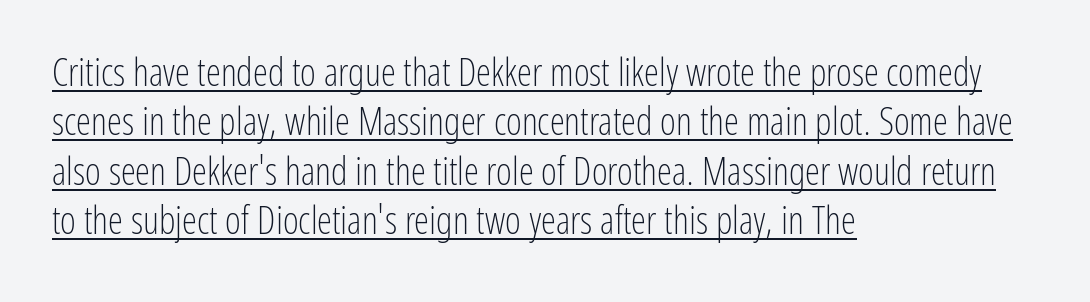
Q: Is the text bold? A: No.
Q: Is the text italic (slanted)? A: No, it is upright.
Q: Is the typeface a serif or a sans-serif typeface? A: Sans-serif.
Q: Is the text underlined? A: Yes.
Q: How is the paragraph aligned? A: Left-aligned.
Q: Is the spacing between letters normal or unusually wide? A: Normal.
Q: Is the spacing between lines tight, normal or loose? A: Normal.
Q: Width (condensed, normal, or wide)? A: Condensed.
Q: Stroke contrast? A: Low.
Q: x-height? A: Medium.
Q: Monospaced? A: No.
